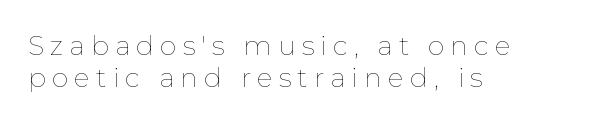
The image shows 27 px text type, upright; set left-aligned, line spacing 1.2x, unusually wide letter spacing (+0.22 em), not underlined.
